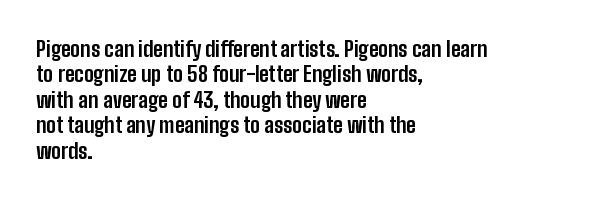
Q: Is the text bold? A: Yes.
Q: Is the text italic (slanted)? A: No, it is upright.
Q: Is the text underlined? A: No.
Q: How is the paragraph aligned? A: Left-aligned.
Q: Is the spacing between letters normal or unusually wide? A: Normal.
